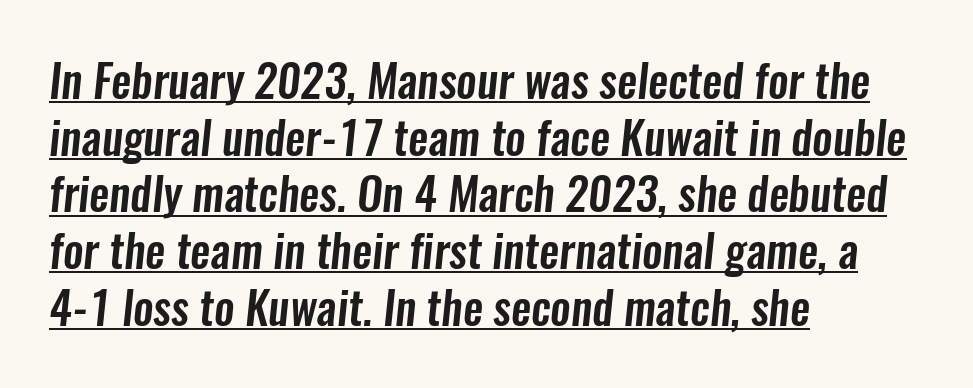
Q: Is the typeface a serif or a sans-serif typeface? A: Sans-serif.
Q: Is the text underlined? A: Yes.
Q: How is the paragraph aligned? A: Left-aligned.
Q: Is the spacing between letters normal or unusually wide? A: Normal.
Q: Is the spacing between lines tight, normal or loose? A: Normal.
Q: Width (condensed, normal, or wide)? A: Condensed.
Q: Stroke contrast? A: Low.
Q: x-height? A: Medium.
Q: Monospaced? A: No.
